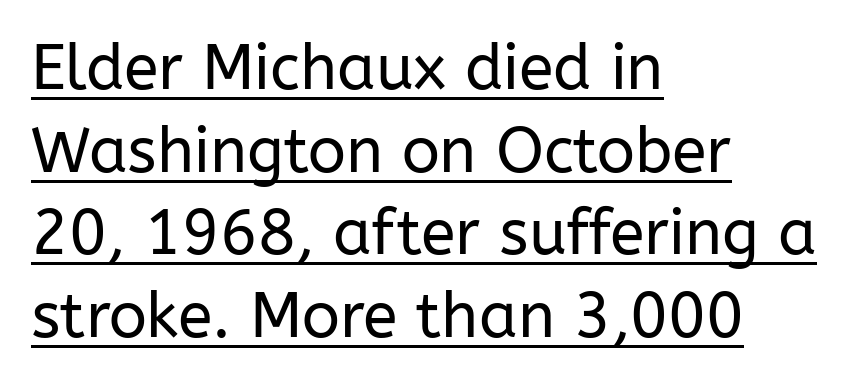
The rendering uses natural spacing where letterforms have individual widths. A typesetter would call this leading conventional body-copy spacing. Rendered with straight, roman letterforms. Is this a sans? Yes — the strokes have no serifs. Like a heading marked for emphasis, these lines bear an underscore.
